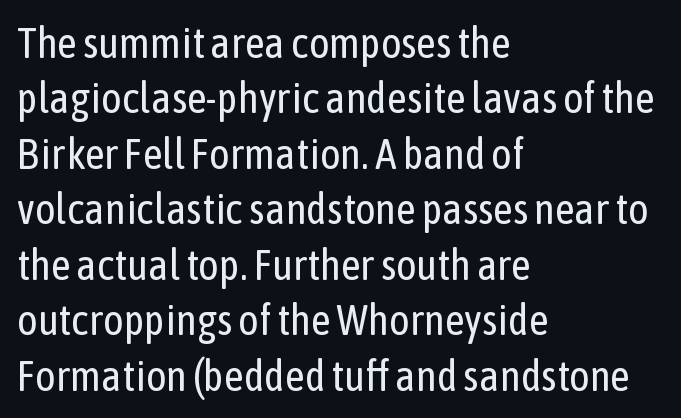
{"serif": "no", "italic": "no", "bold": "no", "weight": "regular", "width": "condensed", "stroke_contrast": "low", "x_height": "medium", "monospaced": "no", "underline": "no", "align": "left", "line_spacing": "normal", "line_spacing_ratio": 1.29, "letter_spacing": "normal", "letter_spacing_em": 0.0, "glyph_px": 43}
